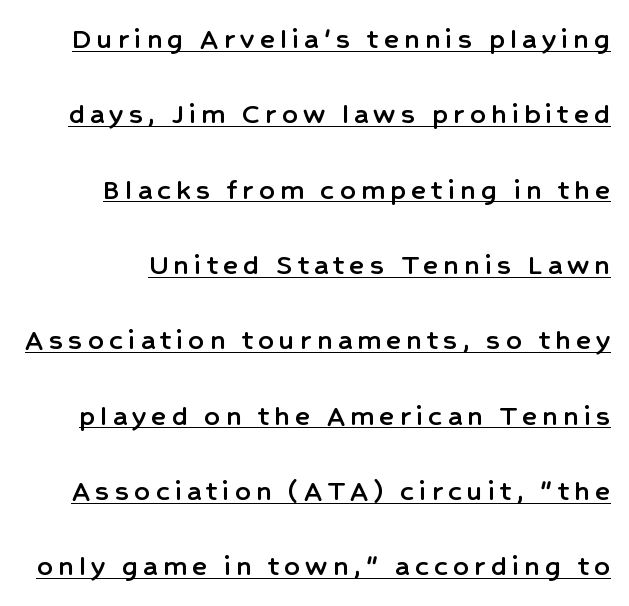
The image shows 31 px sans-serif type, upright; set loose line spacing (2.43x), underlined; low stroke contrast and a medium x-height.
